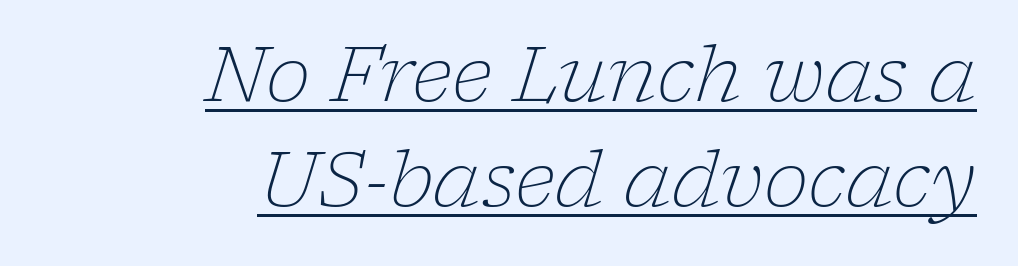
Is this a sans? No — the strokes have serifs. Leading: standard. The typeface has the unassuming heft of standard copy or less. The horizontal fit of the characters is conventional and even. Posture: slanted. Note the varied advance widths — an 'i' is clearly narrower than an 'm'.
